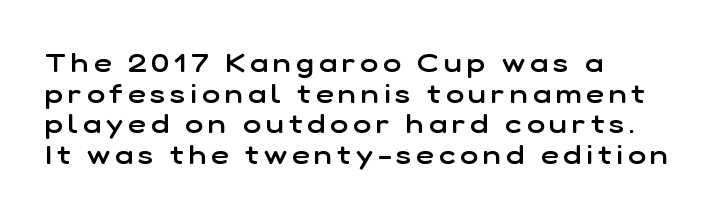
{"italic": "no", "bold": "semi", "underline": "no", "align": "left", "line_spacing": "tight", "line_spacing_ratio": 1.13, "glyph_px": 27}
